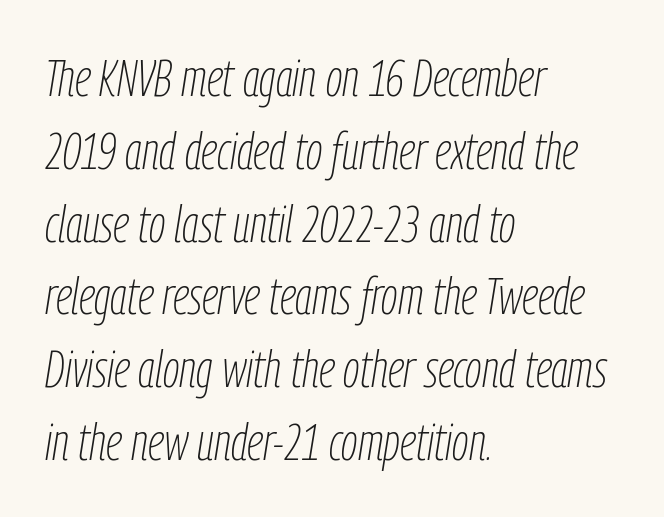
The image shows 52 px thin, condensed type, italic (leaning right); set left-aligned, normal line spacing (1.4x), normal letter spacing, not underlined; low stroke contrast and a medium x-height.
